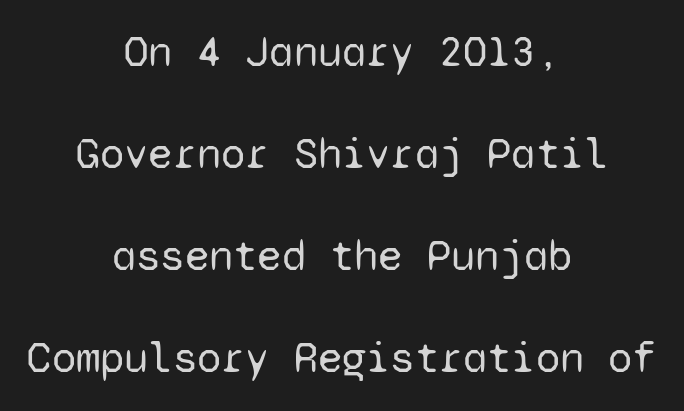
The image shows 44 px regular-weight sans-serif type, upright, monospaced; set centered, loose line spacing (2.32x), normal letter spacing, not underlined; low stroke contrast and a medium x-height.
